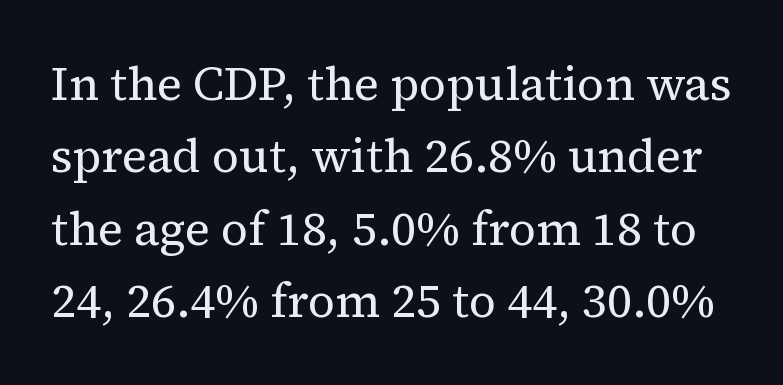
{"serif": "yes", "italic": "no", "bold": "no", "weight": "regular", "width": "normal", "stroke_contrast": "medium", "x_height": "medium", "monospaced": "no", "underline": "no", "line_spacing": "normal", "line_spacing_ratio": 1.54, "letter_spacing": "normal", "letter_spacing_em": 0.0, "glyph_px": 47}
